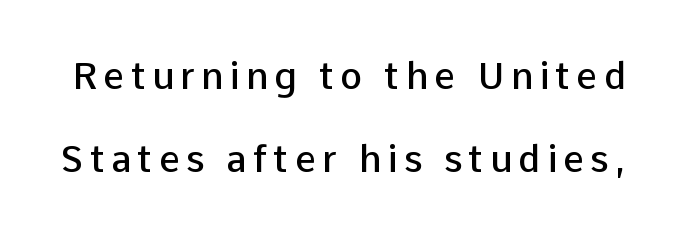
{"serif": "no", "italic": "no", "bold": "semi", "weight": "semibold", "width": "normal", "stroke_contrast": "low", "x_height": "medium", "monospaced": "no", "underline": "no", "line_spacing": "loose", "line_spacing_ratio": 2.23, "glyph_px": 37}
